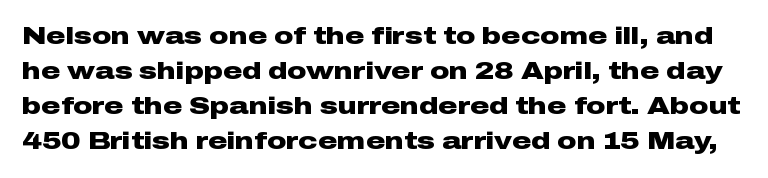
{"italic": "no", "bold": "yes", "underline": "no", "line_spacing": "normal", "line_spacing_ratio": 1.46, "letter_spacing": "normal", "letter_spacing_em": 0.0, "glyph_px": 24}
